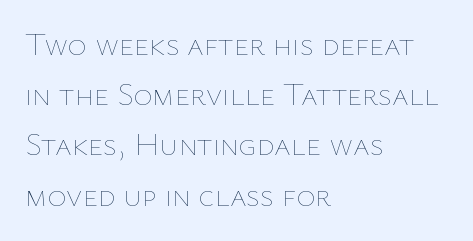
Summary of vertical rhythm: regular, with standard interline spacing. Underline: absent. Proportional: the letters do not fall into vertical columns. Ascenders rise straight up at ninety degrees. You could call the tracking neutral — neither tight nor loose. Weight: in the light-to-regular range.
